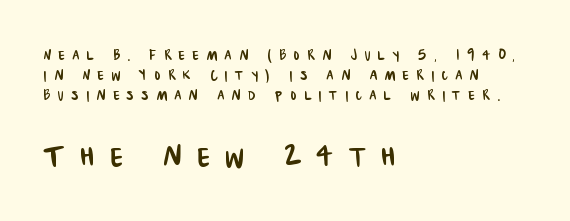
The image shows 37 px condensed sans-serif type; set left-aligned, tight line spacing (1.1x), unusually wide letter spacing (+0.42 em), not underlined; the second (bottom) block is 2.06x larger; low stroke contrast and a large x-height.
